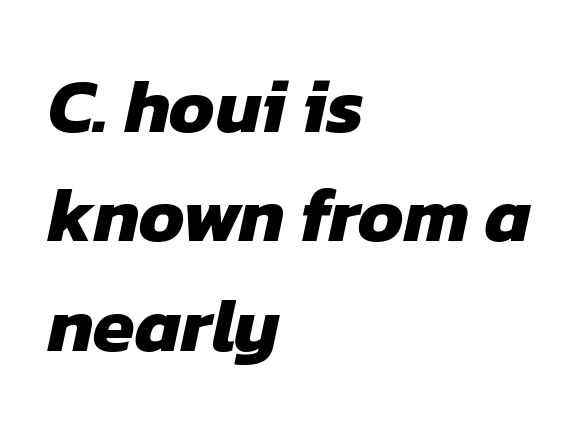
{"serif": "no", "bold": "yes", "weight": "heavy", "width": "normal", "stroke_contrast": "low", "x_height": "medium", "monospaced": "no", "underline": "no", "align": "left", "line_spacing": "normal", "line_spacing_ratio": 1.44, "letter_spacing": "normal", "letter_spacing_em": 0.0, "glyph_px": 76}
